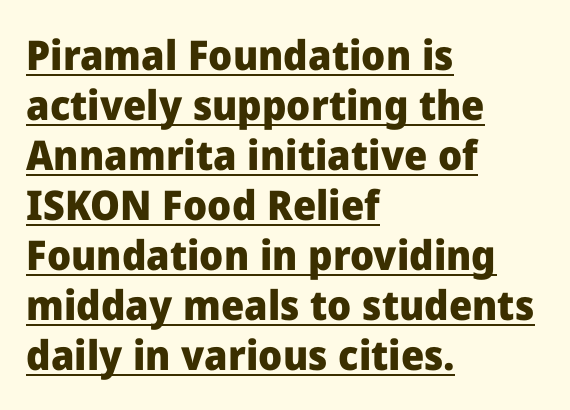
Q: Is the text bold? A: Yes.
Q: Is the text italic (slanted)? A: No, it is upright.
Q: Is the typeface a serif or a sans-serif typeface? A: Sans-serif.
Q: Is the text underlined? A: Yes.
Q: How is the paragraph aligned? A: Left-aligned.
Q: Is the spacing between letters normal or unusually wide? A: Normal.
Q: Width (condensed, normal, or wide)? A: Normal.
Q: Stroke contrast? A: Low.
Q: x-height? A: Medium.
Q: Monospaced? A: No.
